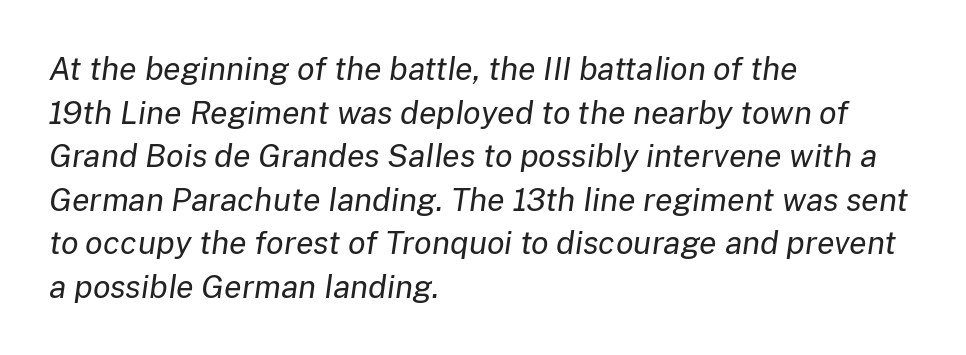
The image shows 32 px regular-weight type, italic (leaning right); set left-aligned, normal line spacing (1.36x), normal letter spacing, not underlined; low stroke contrast and a medium x-height.
